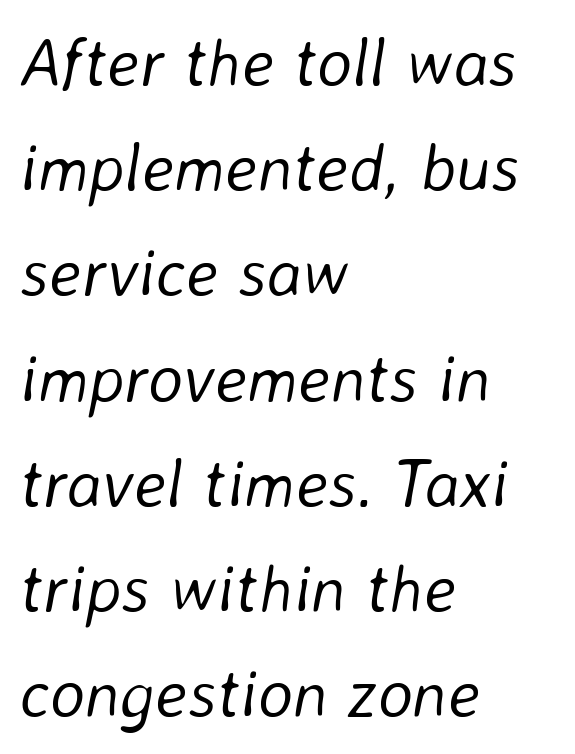
Q: Is the text bold? A: No.
Q: Is the text italic (slanted)? A: Yes, it leans right by about 8 degrees.
Q: Is the text underlined? A: No.
Q: How is the paragraph aligned? A: Left-aligned.
Q: Is the spacing between letters normal or unusually wide? A: Normal.
Q: Is the spacing between lines tight, normal or loose? A: Normal.
Q: Width (condensed, normal, or wide)? A: Normal.
Q: Stroke contrast? A: Low.
Q: x-height? A: Medium.
Q: Monospaced? A: No.
